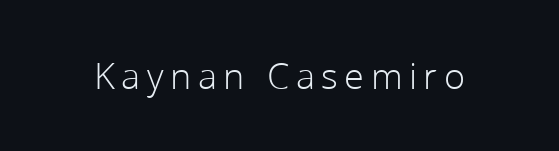
Q: Is the text bold? A: No.
Q: Is the text italic (slanted)? A: No, it is upright.
Q: Is the typeface a serif or a sans-serif typeface? A: Sans-serif.
Q: Is the text underlined? A: No.
Q: Width (condensed, normal, or wide)? A: Normal.
Q: Stroke contrast? A: Low.
Q: x-height? A: Medium.
Q: Monospaced? A: No.
